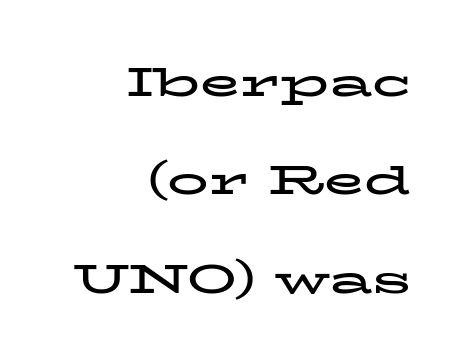
Q: Is the text bold? A: Yes.
Q: Is the text italic (slanted)? A: No, it is upright.
Q: Is the typeface a serif or a sans-serif typeface? A: Serif.
Q: Is the text underlined? A: No.
Q: How is the paragraph aligned? A: Right-aligned.
Q: Is the spacing between letters normal or unusually wide? A: Normal.
Q: Is the spacing between lines tight, normal or loose? A: Loose.
Q: Width (condensed, normal, or wide)? A: Wide.
Q: Stroke contrast? A: Low.
Q: x-height? A: Medium.
Q: Monospaced? A: No.
